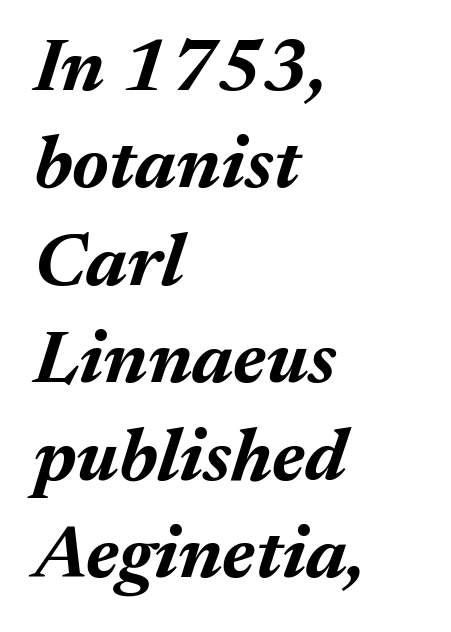
The glyphs are unaccompanied by any horizontal stroke below them. You can tell it's italic because the verticals aren't actually vertical. This sample keeps an unexceptional amount of space between lines. The characters look thick and weighty, a clear bold. These lines stack with their left ends in a neat column.
